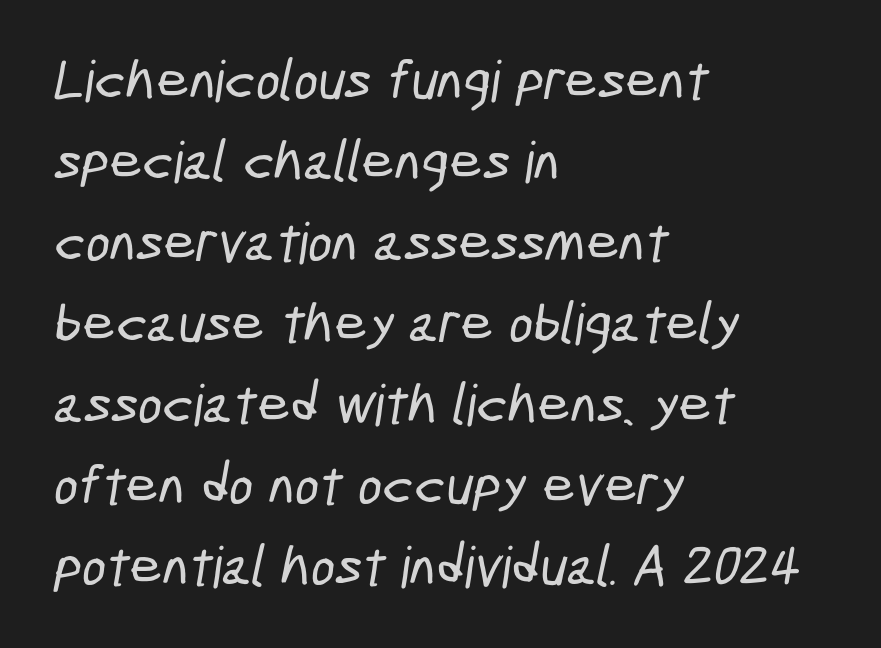
{"serif": "no", "width": "condensed", "stroke_contrast": "low", "x_height": "medium", "monospaced": "no", "underline": "no", "align": "left", "line_spacing": "normal", "line_spacing_ratio": 1.42, "letter_spacing": "normal", "letter_spacing_em": 0.0, "glyph_px": 57}
